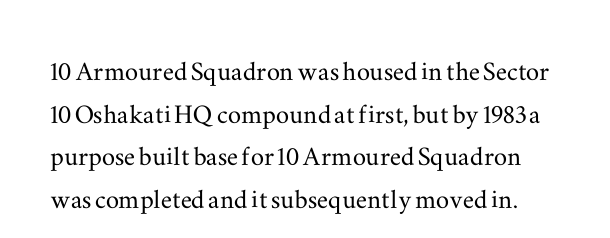
{"serif": "yes", "italic": "no", "width": "wide", "stroke_contrast": "medium", "x_height": "small", "monospaced": "no", "underline": "no", "line_spacing": "normal", "line_spacing_ratio": 1.29, "letter_spacing": "normal", "letter_spacing_em": 0.0, "glyph_px": 33}
